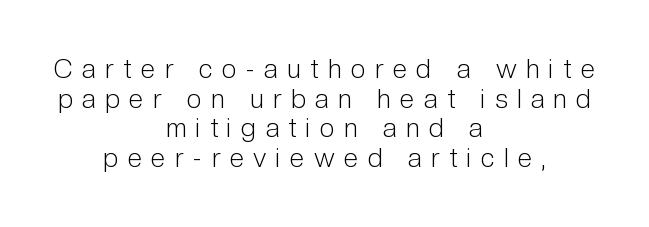
{"italic": "no", "bold": "no", "underline": "no", "align": "center", "line_spacing": "tight", "line_spacing_ratio": 1.14, "letter_spacing": "wide", "letter_spacing_em": 0.37, "glyph_px": 26}
